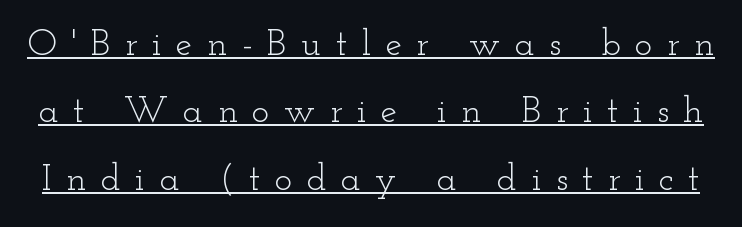
The image shows 37 px light, wide serif type, upright; set line spacing 1.82x, unusually wide letter spacing (+0.39 em), underlined; low stroke contrast and a small x-height.
